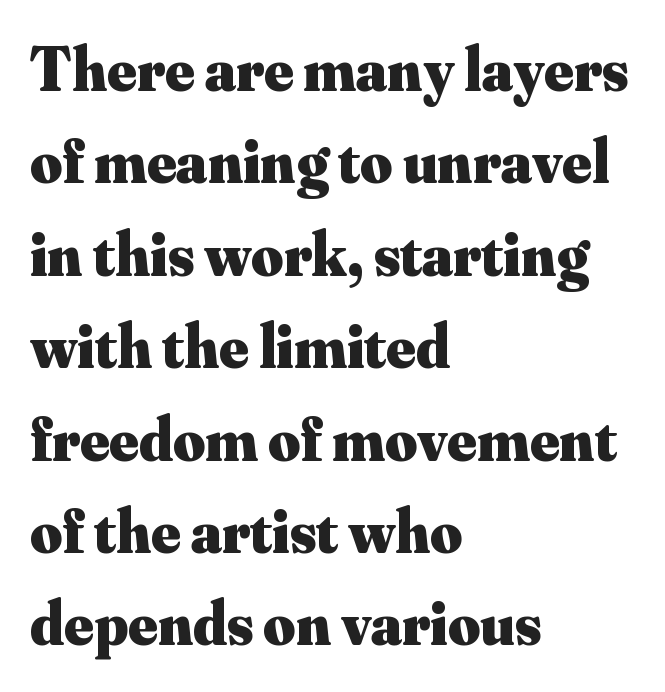
You'd pick this weight for a headline — it's a proper bold. Short note: letters normally spaced. You can tell from the footed stems that serif type was used. Proportional: the letters do not fall into vertical columns.
